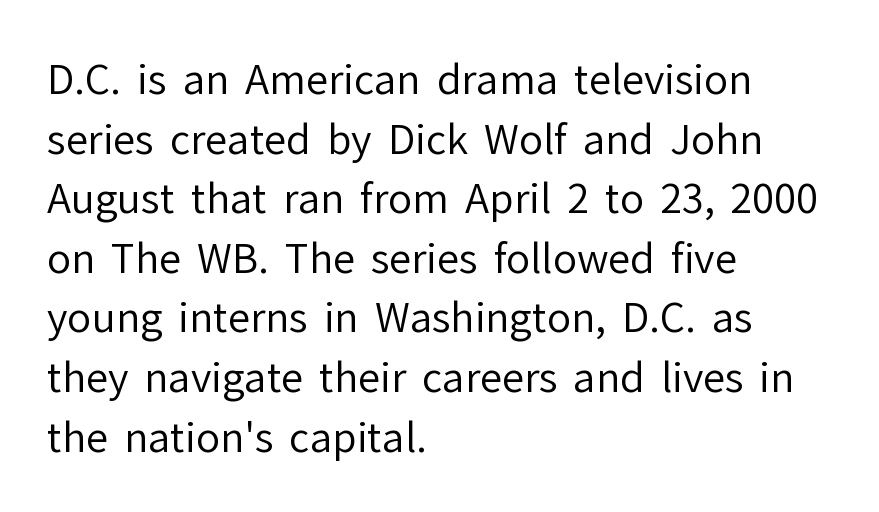
The image shows 40 px regular-weight sans-serif type, upright; set left-aligned, normal line spacing (1.49x), normal letter spacing, not underlined; low stroke contrast and a medium x-height.
